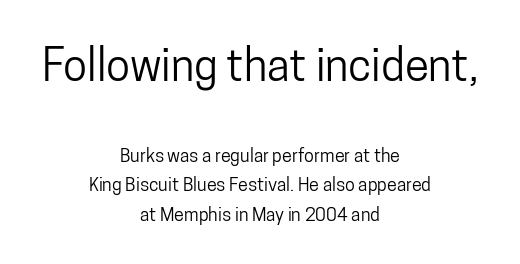
{"serif": "no", "italic": "no", "width": "condensed", "stroke_contrast": "low", "x_height": "medium", "monospaced": "no", "underline": "no", "align": "center", "line_spacing": "normal", "line_spacing_ratio": 1.63, "letter_spacing": "normal", "letter_spacing_em": 0.0, "larger_block": "first", "size_ratio": 2.44, "glyph_px": 44}
